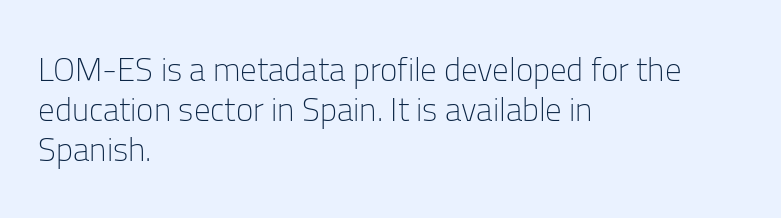
The image shows 33 px light sans-serif type, upright; set left-aligned, line spacing 1.21x, normal letter spacing, not underlined; low stroke contrast and a medium x-height.
